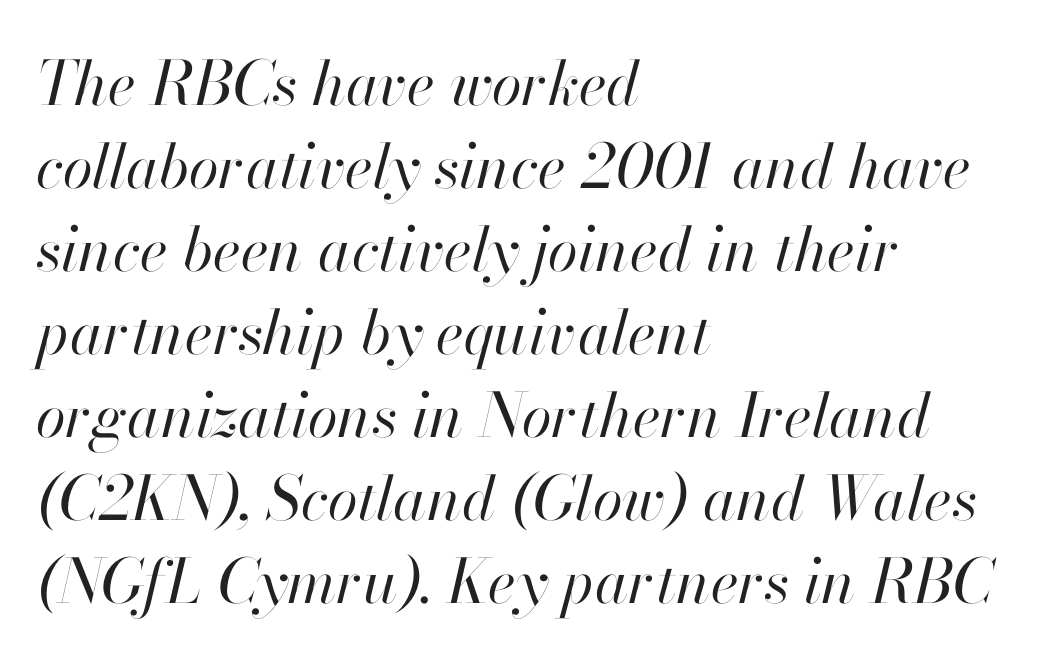
The image shows 61 px regular-weight type, italic (leaning right); set left-aligned, normal line spacing (1.36x), normal letter spacing, not underlined; high stroke contrast and a small x-height.
